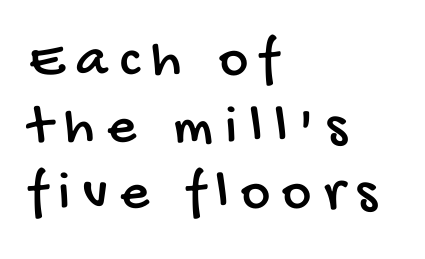
Q: Is the typeface a serif or a sans-serif typeface? A: Sans-serif.
Q: Is the text underlined? A: No.
Q: How is the paragraph aligned? A: Left-aligned.
Q: Is the spacing between letters normal or unusually wide? A: Unusually wide.
Q: Width (condensed, normal, or wide)? A: Condensed.
Q: Stroke contrast? A: Low.
Q: x-height? A: Large.
Q: Monospaced? A: No.
